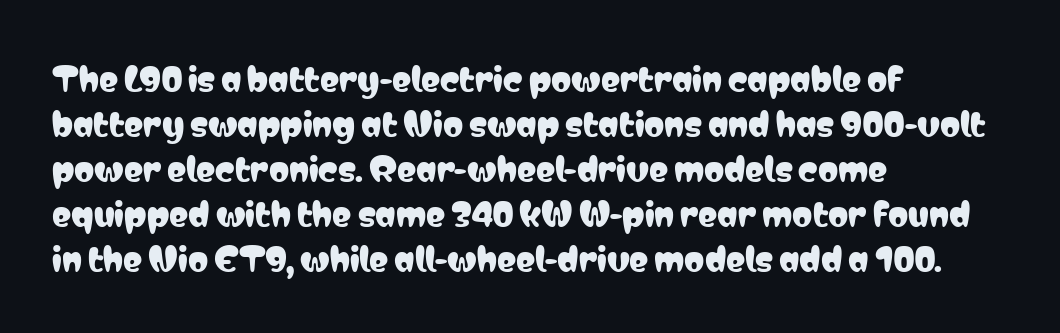
{"serif": "no", "italic": "no", "width": "condensed", "stroke_contrast": "low", "x_height": "medium", "monospaced": "no", "underline": "no", "align": "left", "line_spacing": "normal", "line_spacing_ratio": 1.41, "letter_spacing": "normal", "letter_spacing_em": 0.0, "glyph_px": 32}
